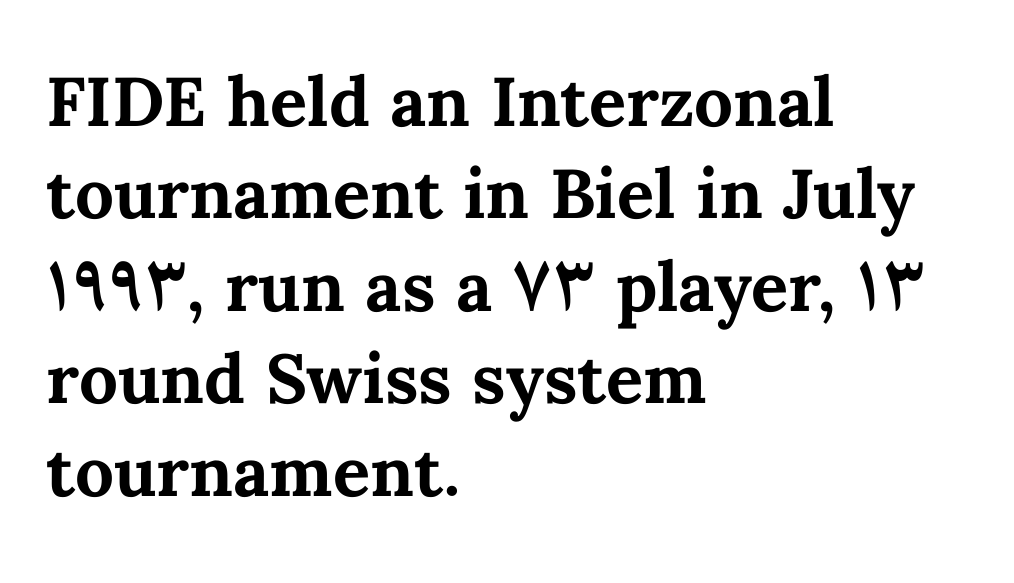
{"italic": "no", "bold": "yes", "weight": "bold", "width": "normal", "stroke_contrast": "medium", "x_height": "medium", "monospaced": "no", "underline": "no", "align": "left", "line_spacing": "normal", "line_spacing_ratio": 1.34, "letter_spacing": "normal", "letter_spacing_em": 0.0, "glyph_px": 69}
